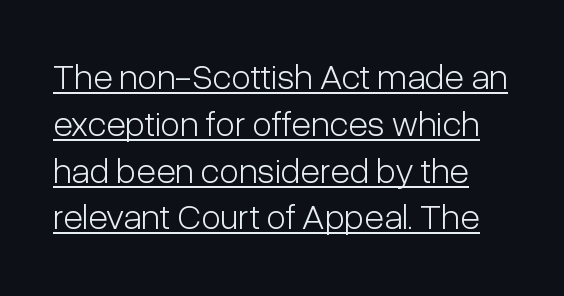
Q: Is the text bold? A: No.
Q: Is the text italic (slanted)? A: No, it is upright.
Q: Is the typeface a serif or a sans-serif typeface? A: Sans-serif.
Q: Is the text underlined? A: Yes.
Q: Is the spacing between letters normal or unusually wide? A: Normal.
Q: Is the spacing between lines tight, normal or loose? A: Normal.
Q: Width (condensed, normal, or wide)? A: Condensed.
Q: Stroke contrast? A: Low.
Q: x-height? A: Medium.
Q: Monospaced? A: No.
